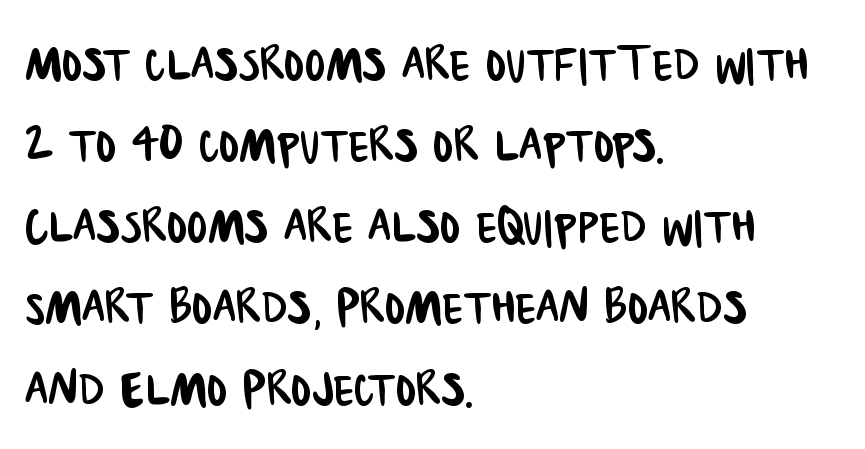
{"serif": "no", "width": "condensed", "stroke_contrast": "low", "x_height": "large", "monospaced": "no", "underline": "no", "align": "left", "line_spacing": "normal", "line_spacing_ratio": 1.33, "letter_spacing": "normal", "letter_spacing_em": 0.0, "glyph_px": 61}
